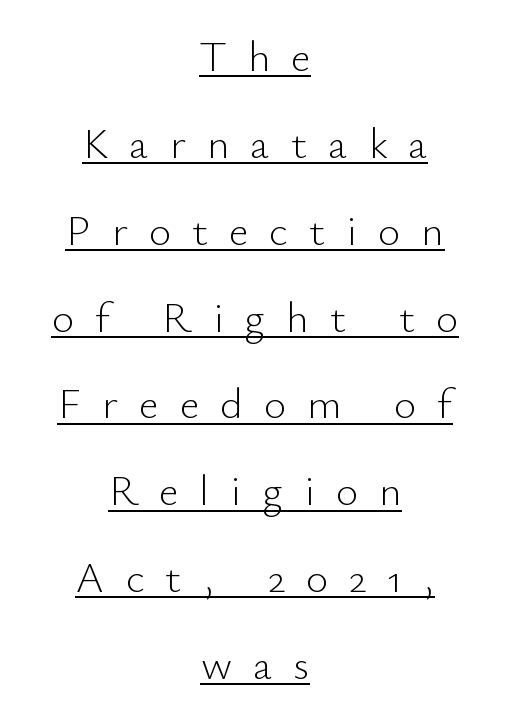
You could only call the tracking loose — the letters float apart. The rendered words wear a rule along their underside. Loosely led — the rows are spread out. Ascenders rise straight up at ninety degrees.
